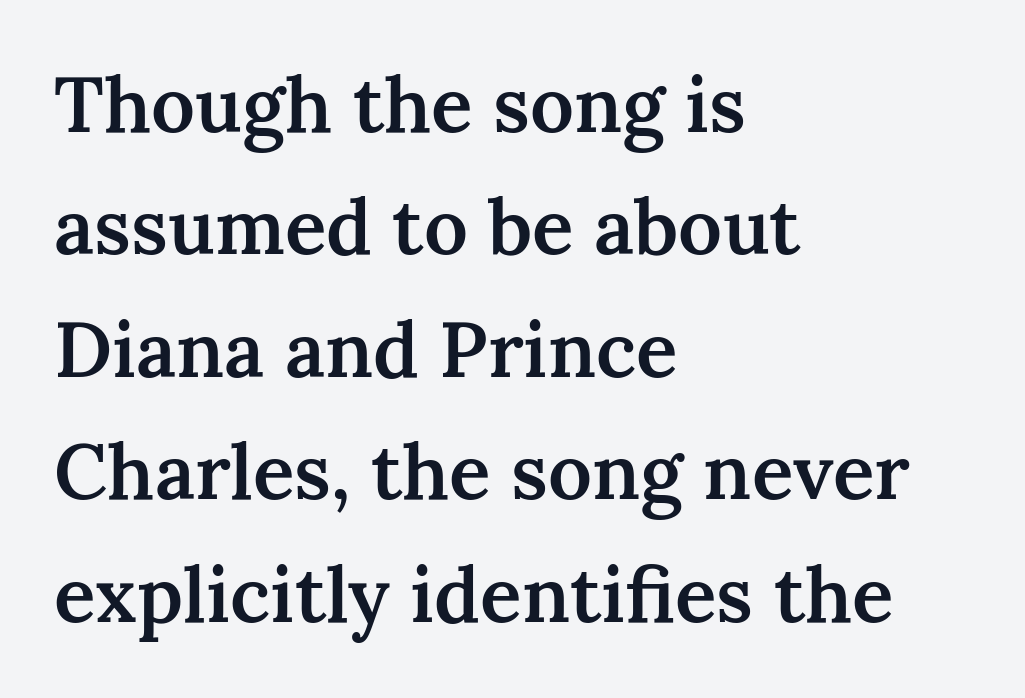
{"serif": "yes", "italic": "no", "bold": "semi", "weight": "semibold", "width": "normal", "stroke_contrast": "medium", "x_height": "medium", "monospaced": "no", "underline": "no", "align": "left", "line_spacing": "normal", "line_spacing_ratio": 1.59, "letter_spacing": "normal", "letter_spacing_em": 0.0, "glyph_px": 77}
